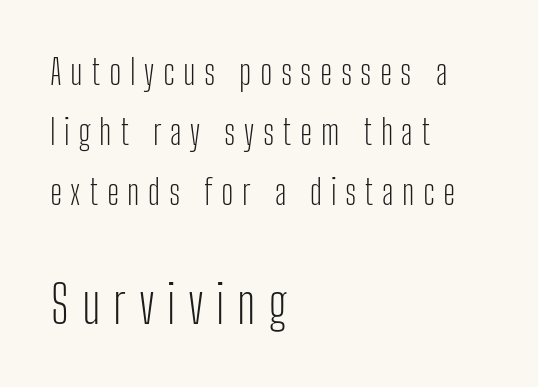
The image shows 52 px light, condensed sans-serif type, upright; set left-aligned, line spacing 1.72x, unusually wide letter spacing (+0.24 em), not underlined; the second (bottom) block is 1.49x larger; low stroke contrast and a medium x-height.
